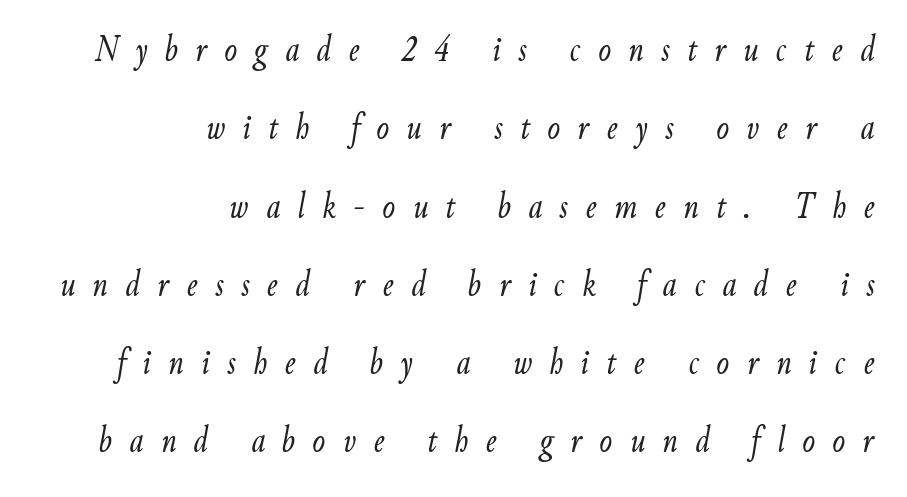
The image shows 38 px light, condensed type, italic (leaning right); set right-aligned, loose line spacing (2.06x), unusually wide letter spacing (+0.46 em), not underlined; low stroke contrast and a small x-height.
